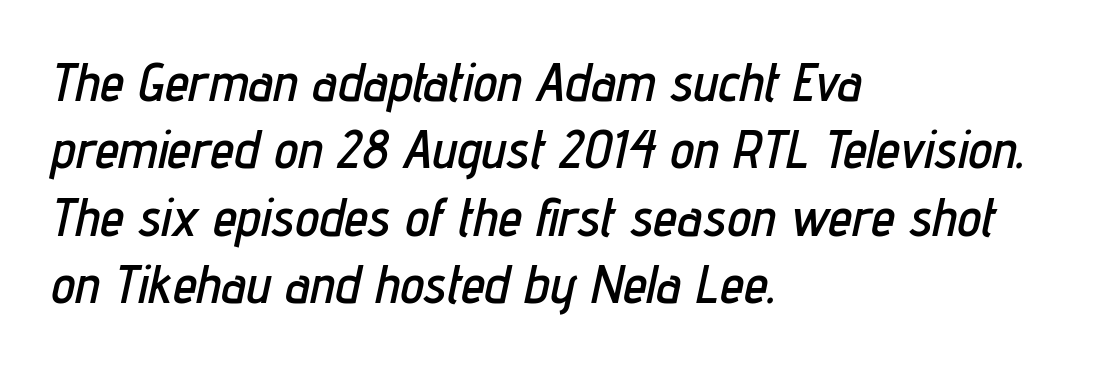
The image shows 54 px condensed type, italic (leaning right); set left-aligned, normal line spacing (1.25x), normal letter spacing, not underlined; low stroke contrast and a medium x-height.
